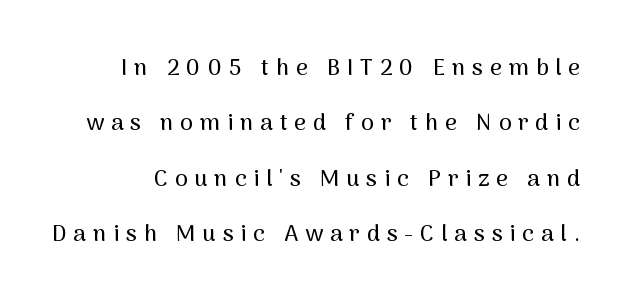
Q: Is the text italic (slanted)? A: No, it is upright.
Q: Is the text underlined? A: No.
Q: Is the spacing between letters normal or unusually wide? A: Unusually wide.
Q: Is the spacing between lines tight, normal or loose? A: Loose.
